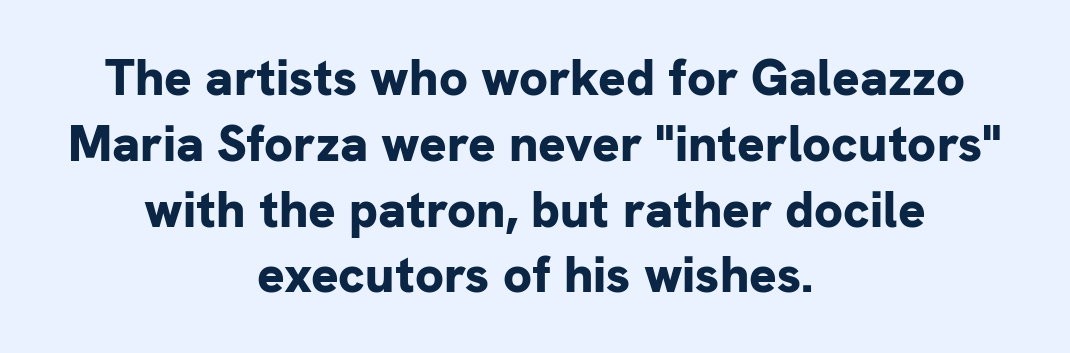
{"serif": "no", "italic": "no", "bold": "yes", "weight": "bold", "width": "normal", "stroke_contrast": "low", "x_height": "medium", "monospaced": "no", "underline": "no", "align": "center", "line_spacing": "normal", "line_spacing_ratio": 1.29, "letter_spacing": "normal", "letter_spacing_em": 0.0, "glyph_px": 51}
